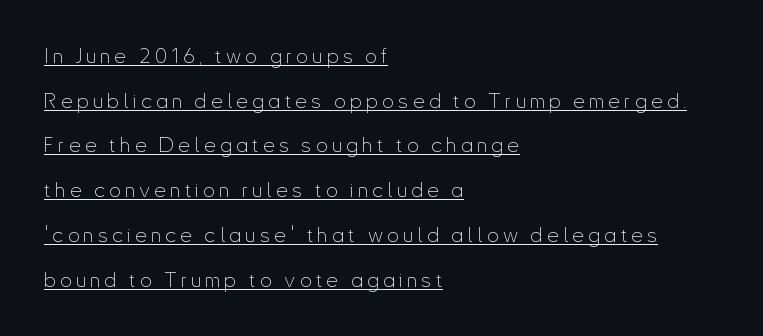
Words appear elongated and porous because spacing is wide. Regarding leading, the lines here are spaced well apart. The typesetter chose a ragged-right arrangement here. Do the letters lean? They stand straight. A typographer would call this underscored text.
